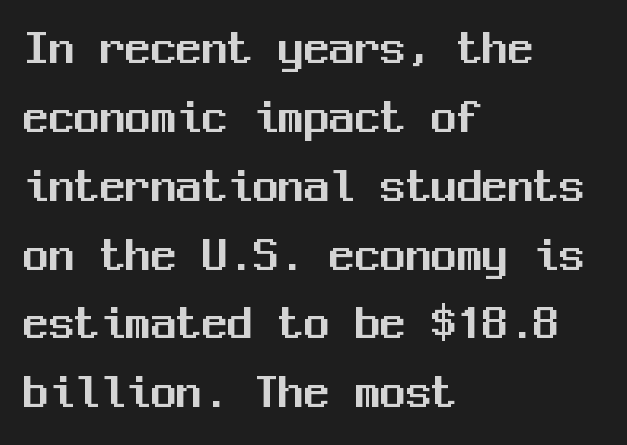
Q: Is the text italic (slanted)? A: No, it is upright.
Q: Is the typeface a serif or a sans-serif typeface? A: Sans-serif.
Q: Is the text underlined? A: No.
Q: How is the paragraph aligned? A: Left-aligned.
Q: Is the spacing between letters normal or unusually wide? A: Normal.
Q: Is the spacing between lines tight, normal or loose? A: Normal.
Q: Width (condensed, normal, or wide)? A: Normal.
Q: Stroke contrast? A: Medium.
Q: x-height? A: Medium.
Q: Monospaced? A: Yes.
